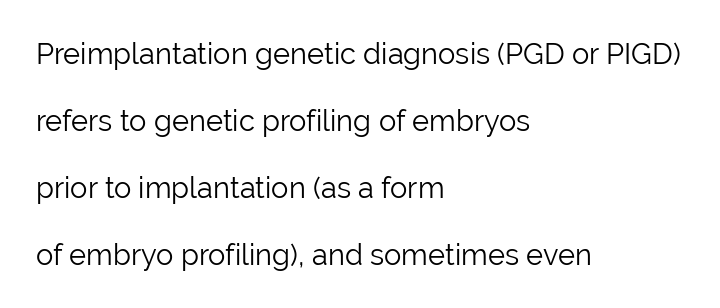
{"serif": "no", "italic": "no", "bold": "no", "weight": "light", "width": "normal", "stroke_contrast": "low", "x_height": "medium", "monospaced": "no", "underline": "no", "align": "left", "line_spacing": "loose", "line_spacing_ratio": 2.31, "letter_spacing": "normal", "letter_spacing_em": 0.0, "glyph_px": 29}
